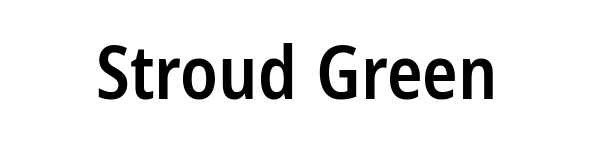
{"serif": "no", "italic": "no", "bold": "semi", "weight": "semibold", "width": "condensed", "stroke_contrast": "low", "x_height": "large", "monospaced": "no", "underline": "no", "align": "center", "letter_spacing": "normal", "letter_spacing_em": 0.0, "glyph_px": 74}
